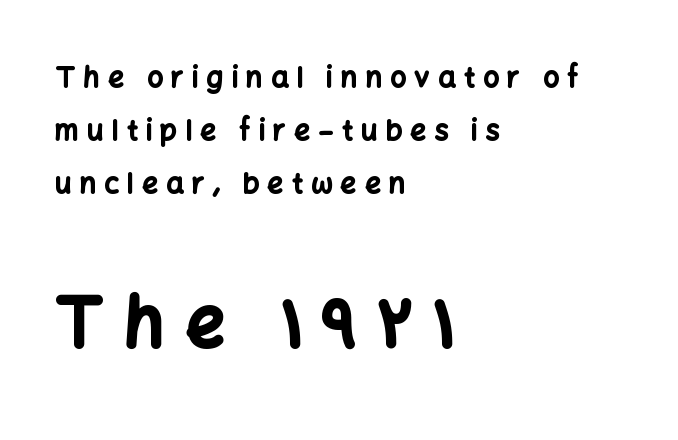
The image shows 69 px bold sans-serif type, upright; set left-aligned, line spacing 1.89x, unusually wide letter spacing (+0.29 em), not underlined; the second (bottom) block is 2.46x larger; low stroke contrast and a medium x-height.
